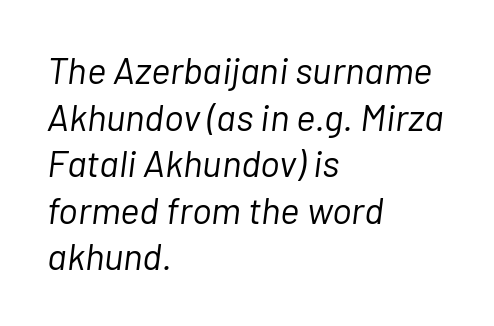
This sample uses an oblique cut, with every glyph tilted off the vertical. Anything drawn beneath the words? Only blank space. This sample has the flowing, uneven cadence of proportional lettering. Short note: letters normally spaced. This reads as an unemphasized weight, regular at the heaviest.
